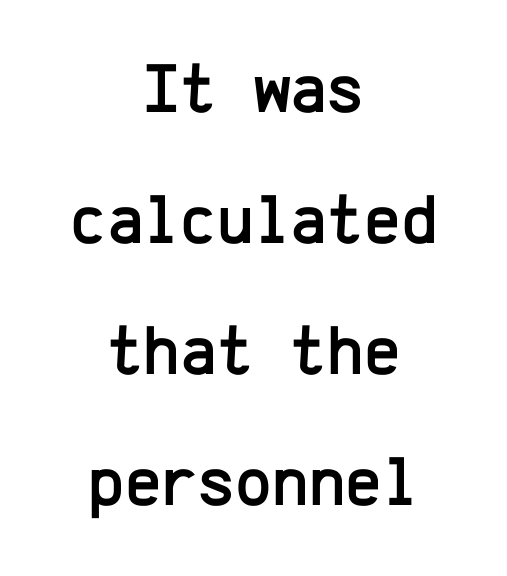
{"serif": "no", "italic": "no", "width": "normal", "stroke_contrast": "low", "x_height": "medium", "monospaced": "yes", "underline": "no", "align": "center", "line_spacing_ratio": 1.87, "letter_spacing": "normal", "letter_spacing_em": 0.0, "glyph_px": 70}
